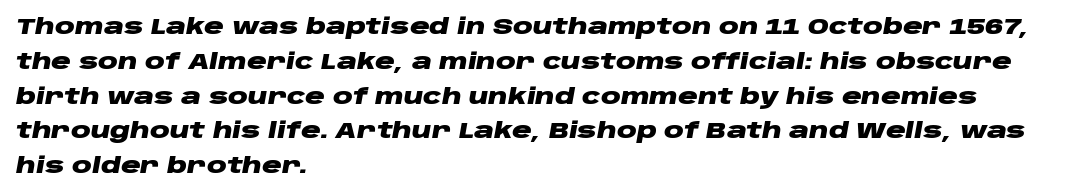
Heavy-handed strokes throughout: this text is bold. The text carries the slant typical of an italic or oblique font. Each new line begins a customary step beneath the previous one. The strip under each line holds only bare page. The paragraph has a hard left edge and a soft right edge.
